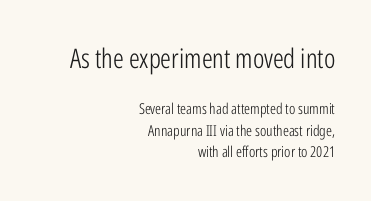
{"italic": "no", "bold": "no", "underline": "no", "align": "right", "line_spacing": "normal", "line_spacing_ratio": 1.43, "letter_spacing": "normal", "letter_spacing_em": 0.0, "larger_block": "first", "size_ratio": 1.8, "glyph_px": 27}
